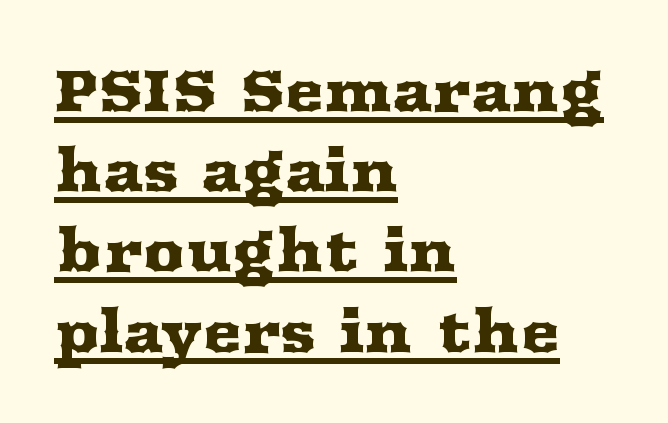
Q: Is the text italic (slanted)? A: No, it is upright.
Q: Is the typeface a serif or a sans-serif typeface? A: Serif.
Q: Is the text underlined? A: Yes.
Q: How is the paragraph aligned? A: Left-aligned.
Q: Is the spacing between letters normal or unusually wide? A: Normal.
Q: Is the spacing between lines tight, normal or loose? A: Normal.
Q: Width (condensed, normal, or wide)? A: Wide.
Q: Stroke contrast? A: Medium.
Q: x-height? A: Medium.
Q: Monospaced? A: No.
